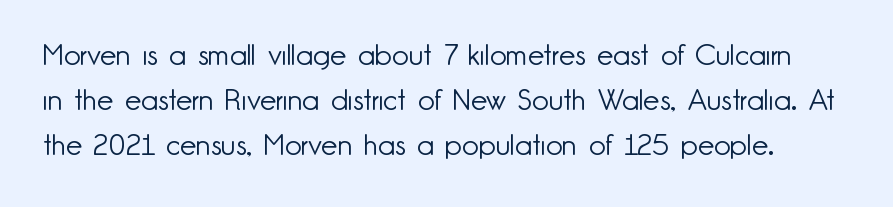
Type without underlining. Stroke mass is kept to a normal reading level or below. A typesetter would call this proportional, since set widths differ per character. Spacing between characters is what you'd get straight out of the box.
